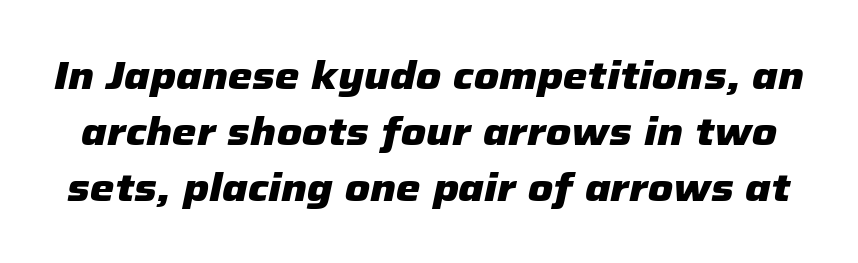
Q: Is the text bold? A: Yes.
Q: Is the text italic (slanted)? A: Yes, it leans right by about 12 degrees.
Q: Is the text underlined? A: No.
Q: Is the spacing between letters normal or unusually wide? A: Normal.
Q: Is the spacing between lines tight, normal or loose? A: Normal.
Q: Width (condensed, normal, or wide)? A: Normal.
Q: Stroke contrast? A: Low.
Q: x-height? A: Medium.
Q: Monospaced? A: No.
